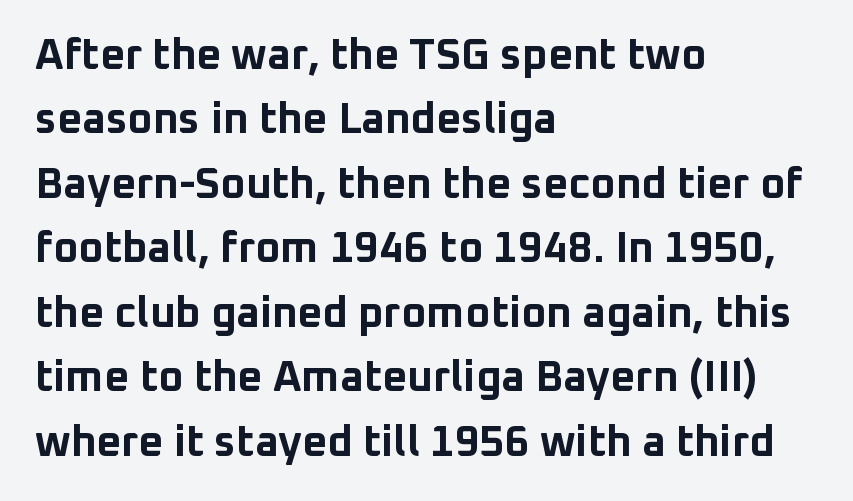
Q: Is the text bold? A: Yes.
Q: Is the text italic (slanted)? A: No, it is upright.
Q: Is the typeface a serif or a sans-serif typeface? A: Sans-serif.
Q: Is the text underlined? A: No.
Q: How is the paragraph aligned? A: Left-aligned.
Q: Is the spacing between letters normal or unusually wide? A: Normal.
Q: Is the spacing between lines tight, normal or loose? A: Normal.
Q: Width (condensed, normal, or wide)? A: Normal.
Q: Stroke contrast? A: Low.
Q: x-height? A: Medium.
Q: Monospaced? A: No.
